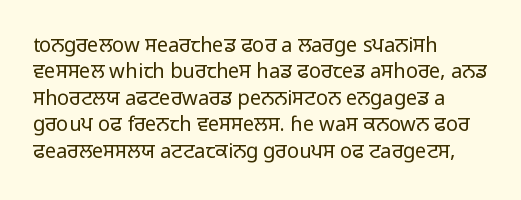
Q: Is the text bold? A: No.
Q: Is the text italic (slanted)? A: No, it is upright.
Q: Is the text underlined? A: No.
Q: How is the paragraph aligned? A: Left-aligned.
Q: Is the spacing between letters normal or unusually wide? A: Normal.
Q: Is the spacing between lines tight, normal or loose? A: Normal.
